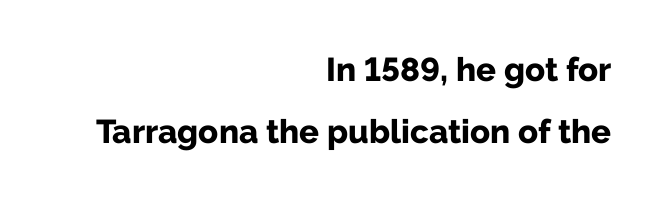
The image shows 33 px bold sans-serif type, upright; set right-aligned, line spacing 1.89x, normal letter spacing, not underlined; low stroke contrast and a medium x-height.
